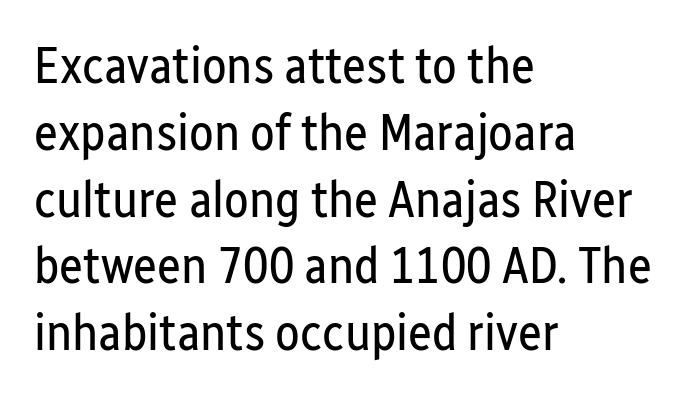
Q: Is the text bold? A: No.
Q: Is the text italic (slanted)? A: No, it is upright.
Q: Is the typeface a serif or a sans-serif typeface? A: Sans-serif.
Q: Is the text underlined? A: No.
Q: How is the paragraph aligned? A: Left-aligned.
Q: Is the spacing between letters normal or unusually wide? A: Normal.
Q: Is the spacing between lines tight, normal or loose? A: Normal.
Q: Width (condensed, normal, or wide)? A: Condensed.
Q: Stroke contrast? A: Low.
Q: x-height? A: Medium.
Q: Monospaced? A: No.
